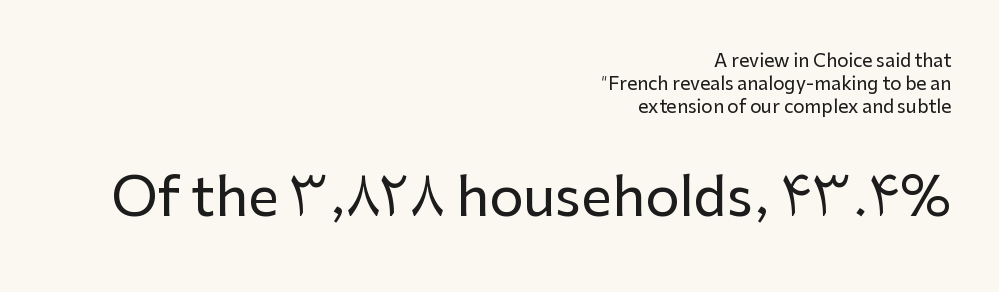
{"serif": "no", "italic": "no", "width": "normal", "stroke_contrast": "low", "x_height": "medium", "monospaced": "no", "underline": "no", "align": "right", "line_spacing": "normal", "line_spacing_ratio": 1.28, "letter_spacing": "normal", "letter_spacing_em": 0.0, "larger_block": "second", "size_ratio": 3.0, "glyph_px": 54}
